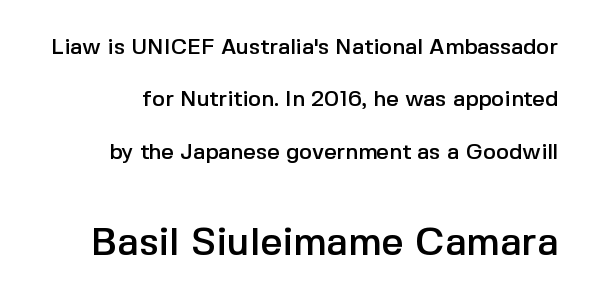
Tracking here is standard; glyphs follow each other at the usual distance. Upright lettering throughout. Letterform terminals end flat and unadorned throughout the passage. The space beneath each line is pristine and unruled. What's the leading like? Stretched, with rows far apart.
